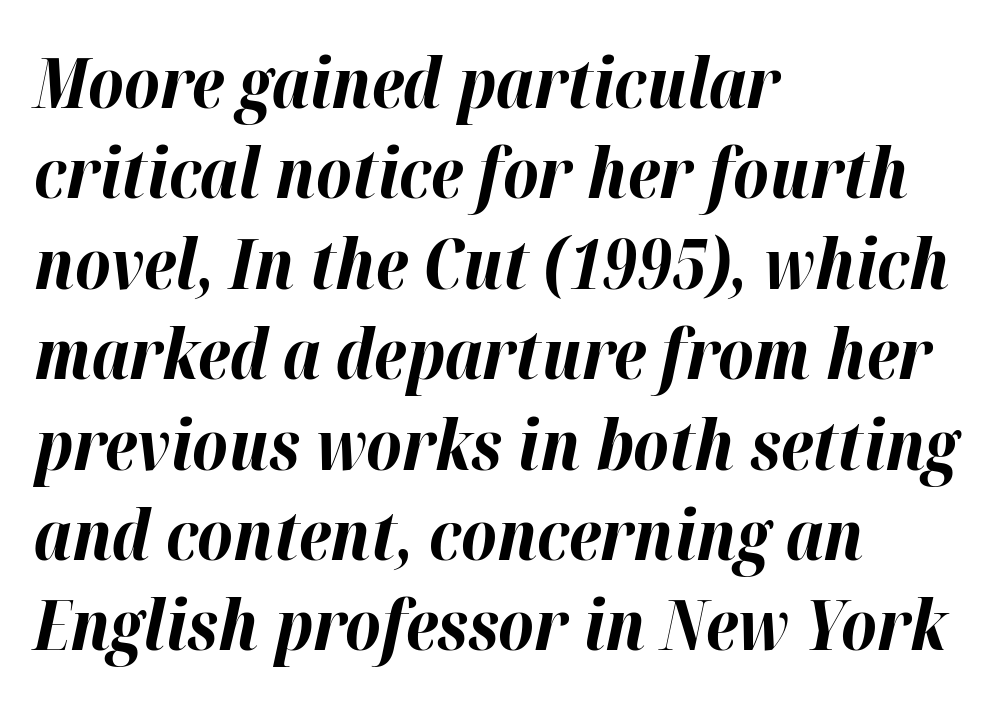
Unmarked baselines from the first word to the last. These lines are set flush left with a ragged right edge. Note the varied advance widths — an 'i' is clearly narrower than an 'm'. The rendering uses a bold face; every stroke is thick and dark. These lines keep a tight, regular rhythm from letter to letter. Emphasis-style slanted type is in use.
